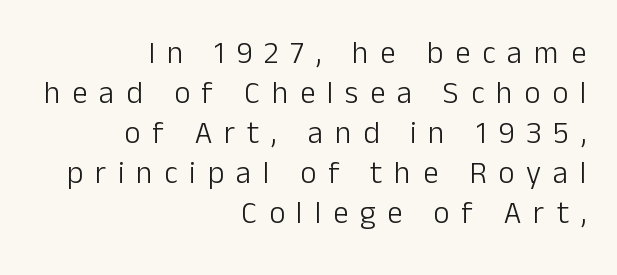
The image shows 31 px light sans-serif type, upright; set right-aligned, normal line spacing (1.29x), unusually wide letter spacing (+0.38 em), not underlined; low stroke contrast and a medium x-height.
